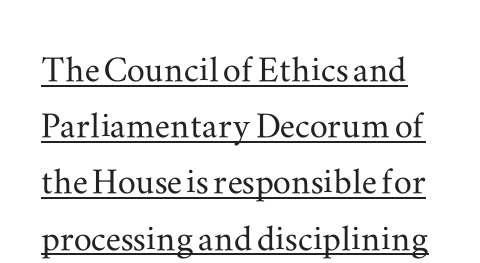
Stroke terminals: seriffed. Check the space under the baseline: a stroke is drawn there. When letters stand straight like this, we call the style roman or upright. These lines are rendered in a variable-pitch font. Here the glyphs are tracked normally, forming tight word shapes. Vertical spacing — default.
